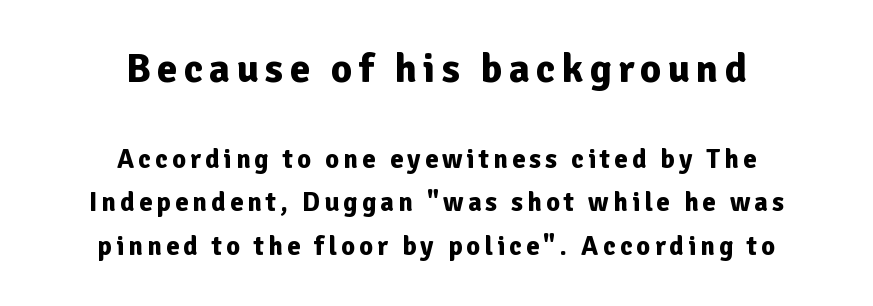
The image shows 41 px bold sans-serif type, upright; set centered, normal line spacing (1.61x), not underlined; the first (top) block is 1.52x larger; low stroke contrast and a medium x-height.
